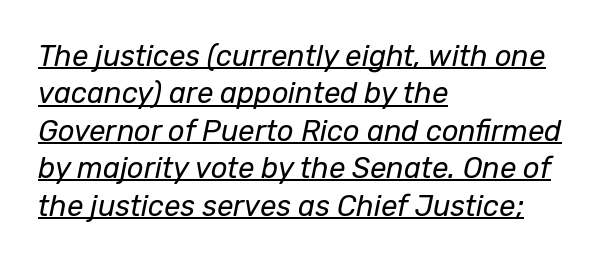
{"italic": "yes", "lean": "right", "slant_degrees": 12, "bold": "no", "weight": "regular", "width": "normal", "stroke_contrast": "low", "x_height": "medium", "monospaced": "no", "underline": "yes", "align": "left", "line_spacing": "normal", "line_spacing_ratio": 1.29, "letter_spacing": "normal", "letter_spacing_em": 0.0, "glyph_px": 29}
